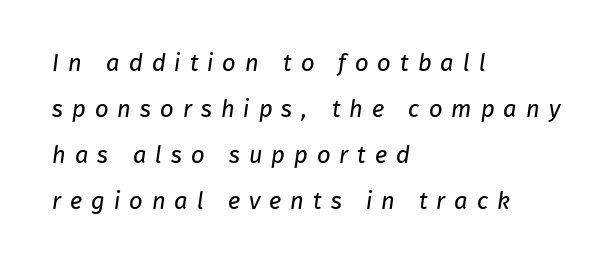
The image shows 24 px text type; set left-aligned, loose line spacing (1.91x), unusually wide letter spacing (+0.37 em), not underlined.
